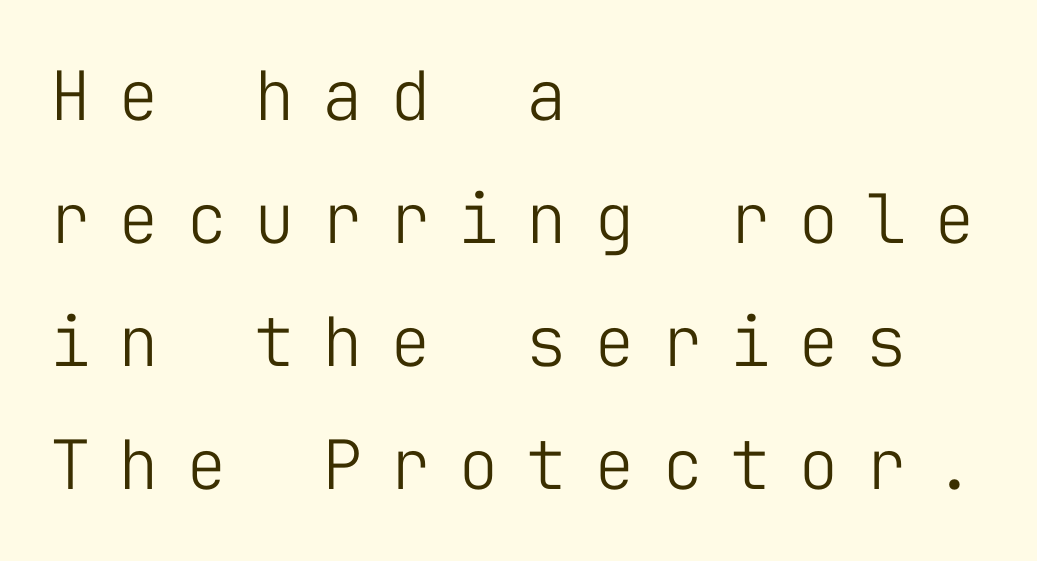
Q: Is the text bold? A: No.
Q: Is the text italic (slanted)? A: No, it is upright.
Q: Is the typeface a serif or a sans-serif typeface? A: Sans-serif.
Q: Is the text underlined? A: No.
Q: How is the paragraph aligned? A: Left-aligned.
Q: Is the spacing between letters normal or unusually wide? A: Unusually wide.
Q: Width (condensed, normal, or wide)? A: Normal.
Q: Stroke contrast? A: Low.
Q: x-height? A: Medium.
Q: Monospaced? A: Yes.
